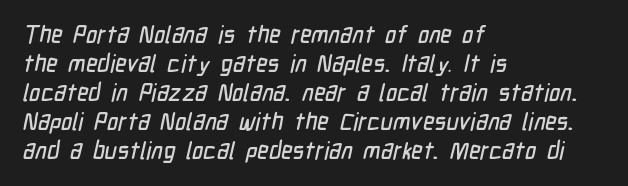
{"underline": "no", "align": "left", "line_spacing_ratio": 1.21, "letter_spacing": "normal", "letter_spacing_em": 0.0, "glyph_px": 24}
